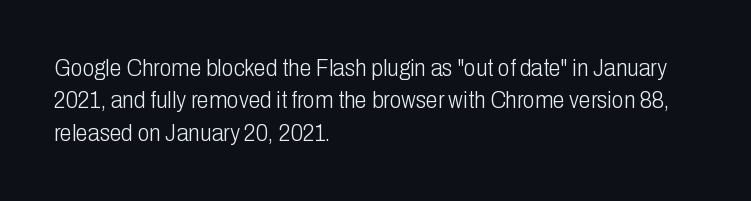
The image shows 24 px text type, upright; set left-aligned, normal line spacing (1.35x), normal letter spacing, not underlined.
